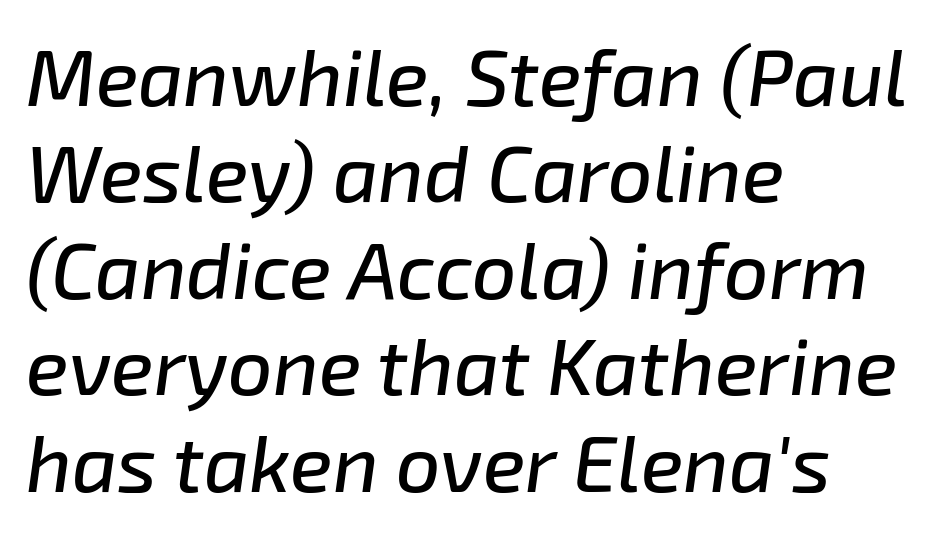
{"italic": "yes", "lean": "right", "slant_degrees": 8, "width": "normal", "stroke_contrast": "low", "x_height": "medium", "monospaced": "no", "underline": "no", "align": "left", "line_spacing_ratio": 1.22, "letter_spacing": "normal", "letter_spacing_em": 0.0, "glyph_px": 79}
